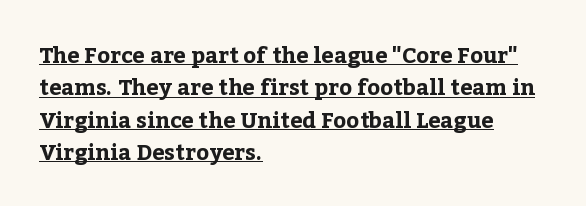
{"italic": "no", "bold": "yes", "underline": "yes", "align": "left", "line_spacing": "normal", "line_spacing_ratio": 1.47, "letter_spacing": "normal", "letter_spacing_em": 0.0, "glyph_px": 22}
